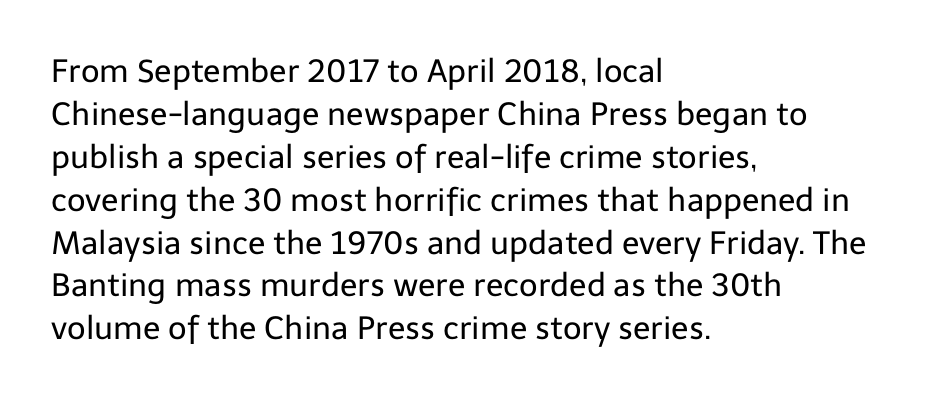
Are there feet on the stems? There aren't — it's a sans. How would I describe the line gaps? Plain and ordinary. This sample uses an upright cut, with every glyph sitting square on the baseline. Does extra space separate the letters? No, they use regular spacing. This sample has the flowing, uneven cadence of proportional lettering.
